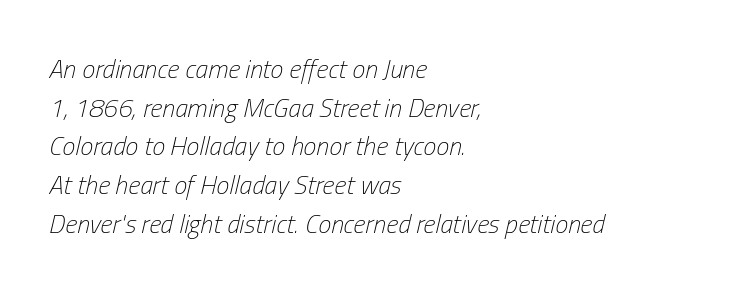
{"italic": "yes", "lean": "right", "slant_degrees": 13, "bold": "no", "underline": "no", "align": "left", "line_spacing": "normal", "line_spacing_ratio": 1.49, "letter_spacing": "normal", "letter_spacing_em": 0.0, "glyph_px": 26}
